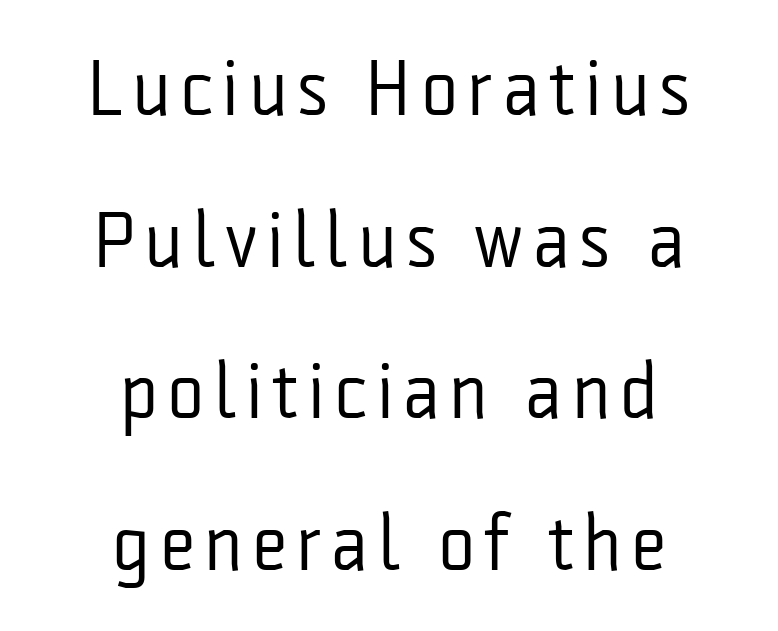
The image shows 79 px regular-weight, condensed sans-serif type, upright; set centered, loose line spacing (1.92x), not underlined; low stroke contrast and a medium x-height.
